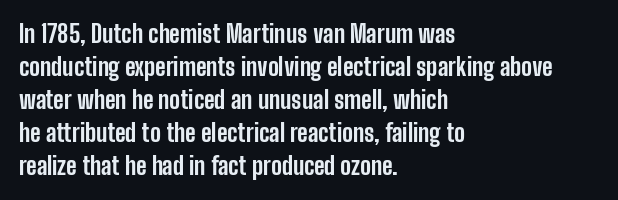
The image shows 24 px bold type, upright; set left-aligned, normal line spacing (1.37x), normal letter spacing, not underlined.
